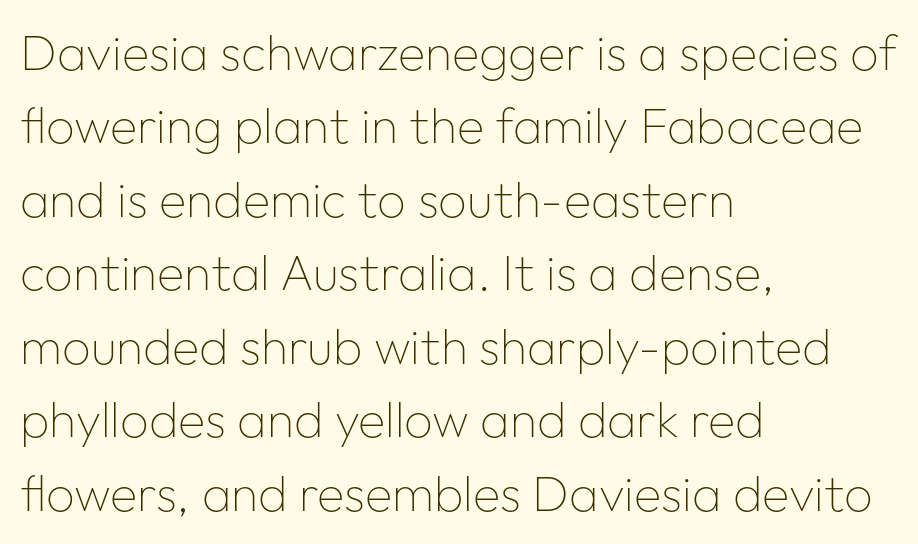
Q: Is the text bold? A: No.
Q: Is the text italic (slanted)? A: No, it is upright.
Q: Is the typeface a serif or a sans-serif typeface? A: Sans-serif.
Q: Is the text underlined? A: No.
Q: How is the paragraph aligned? A: Left-aligned.
Q: Is the spacing between letters normal or unusually wide? A: Normal.
Q: Is the spacing between lines tight, normal or loose? A: Normal.
Q: Width (condensed, normal, or wide)? A: Normal.
Q: Stroke contrast? A: Low.
Q: x-height? A: Medium.
Q: Monospaced? A: No.
